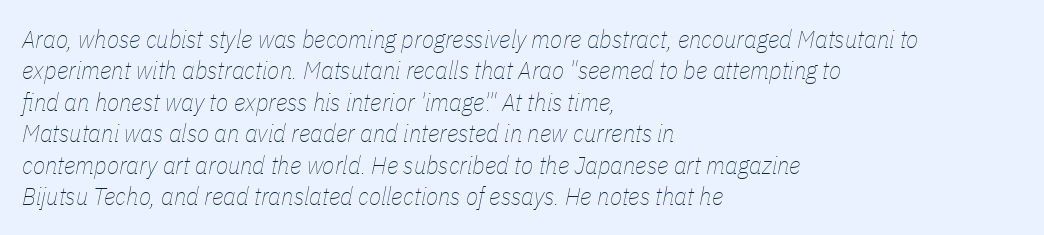
The area under the type is left untouched. Emphasis-style slanted type is in use. If you measured baseline to baseline, you'd find a middling distance. Letters have the restrained weight of plain body copy at most. Reading down the block, your eye returns to a fixed left position each line.
